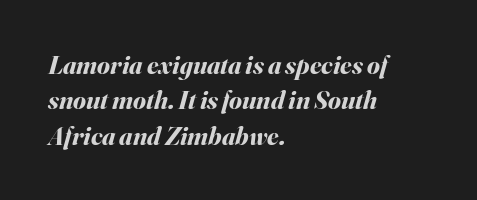
Caption: standard tracking, unaltered. Is the type slanted? Yes — the strokes lean at a clear angle. The area under the type is left untouched. Every letter is thick-stroked: bold, no question. These lines sit exactly where default settings would place them.
